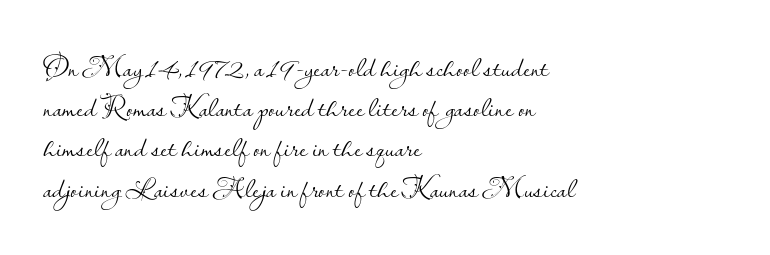
Q: Is the text bold? A: No.
Q: Is the text italic (slanted)? A: Yes.
Q: Is the typeface a serif or a sans-serif typeface? A: Sans-serif.
Q: Is the text underlined? A: No.
Q: How is the paragraph aligned? A: Left-aligned.
Q: Is the spacing between letters normal or unusually wide? A: Normal.
Q: Is the spacing between lines tight, normal or loose? A: Normal.
Q: Width (condensed, normal, or wide)? A: Normal.
Q: Stroke contrast? A: Low.
Q: x-height? A: Small.
Q: Monospaced? A: No.
